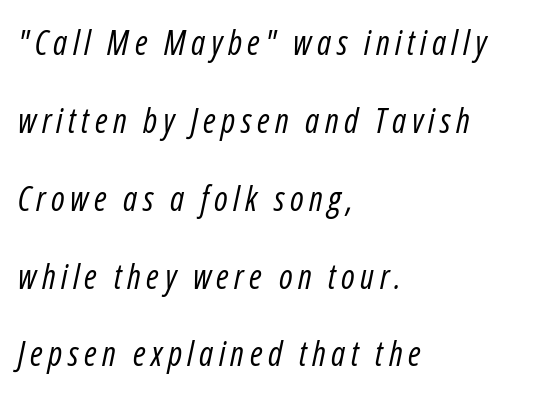
The image shows 34 px regular-weight, condensed type, italic (leaning right); set left-aligned, loose line spacing (2.29x), not underlined; low stroke contrast and a medium x-height.
